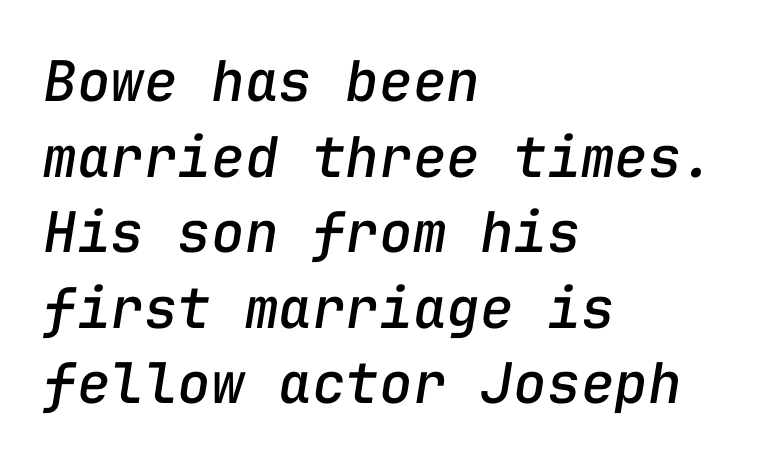
The image shows 56 px text type, italic (leaning right), monospaced; set left-aligned, normal line spacing (1.35x), normal letter spacing, not underlined; low stroke contrast and a medium x-height.
